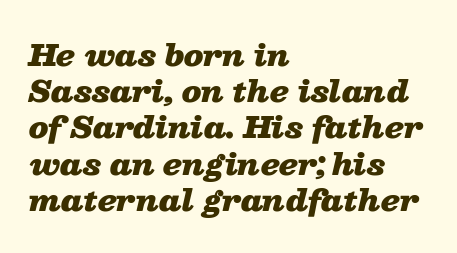
Q: Is the text bold? A: Yes.
Q: Is the text italic (slanted)? A: Yes, it leans right by about 13 degrees.
Q: Is the text underlined? A: No.
Q: How is the paragraph aligned? A: Left-aligned.
Q: Is the spacing between letters normal or unusually wide? A: Normal.
Q: Is the spacing between lines tight, normal or loose? A: Normal.
Q: Width (condensed, normal, or wide)? A: Wide.
Q: Stroke contrast? A: Low.
Q: x-height? A: Medium.
Q: Monospaced? A: No.
